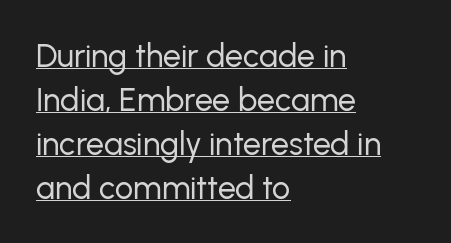
Q: Is the text bold? A: No.
Q: Is the text italic (slanted)? A: No, it is upright.
Q: Is the typeface a serif or a sans-serif typeface? A: Sans-serif.
Q: Is the text underlined? A: Yes.
Q: How is the paragraph aligned? A: Left-aligned.
Q: Is the spacing between letters normal or unusually wide? A: Normal.
Q: Is the spacing between lines tight, normal or loose? A: Normal.
Q: Width (condensed, normal, or wide)? A: Normal.
Q: Stroke contrast? A: Low.
Q: x-height? A: Medium.
Q: Monospaced? A: No.
